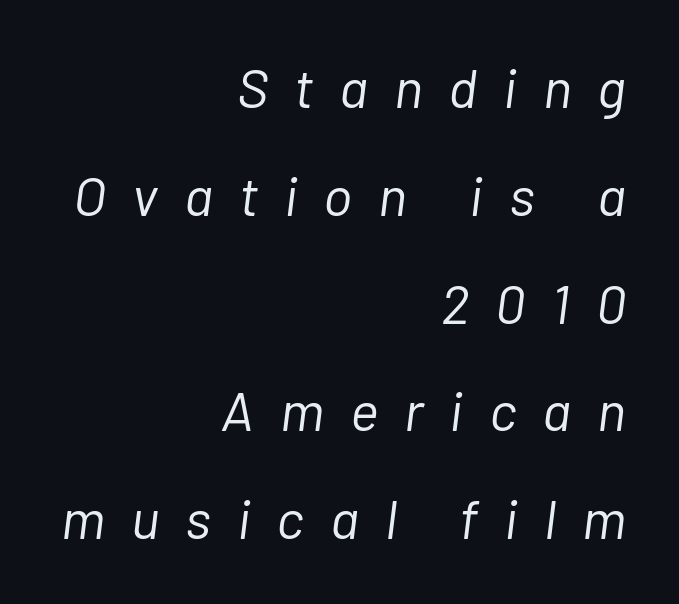
Q: Is the text bold? A: No.
Q: Is the text italic (slanted)? A: Yes, it leans right by about 7 degrees.
Q: Is the text underlined? A: No.
Q: How is the paragraph aligned? A: Right-aligned.
Q: Is the spacing between letters normal or unusually wide? A: Unusually wide.
Q: Is the spacing between lines tight, normal or loose? A: Loose.
Q: Width (condensed, normal, or wide)? A: Normal.
Q: Stroke contrast? A: Low.
Q: x-height? A: Medium.
Q: Monospaced? A: No.
